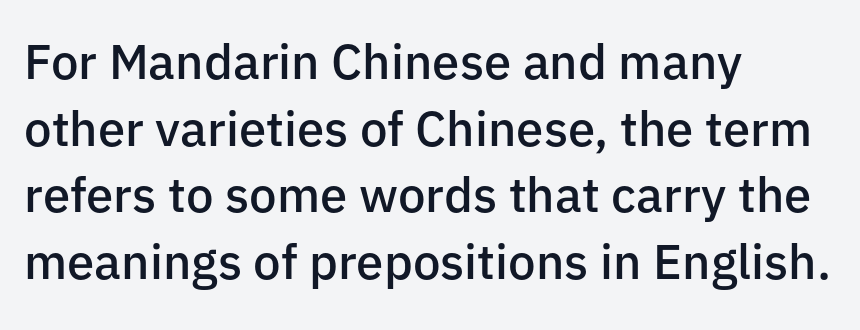
The image shows 49 px semibold sans-serif type, upright; set left-aligned, normal line spacing (1.36x), normal letter spacing, not underlined; low stroke contrast and a medium x-height.
